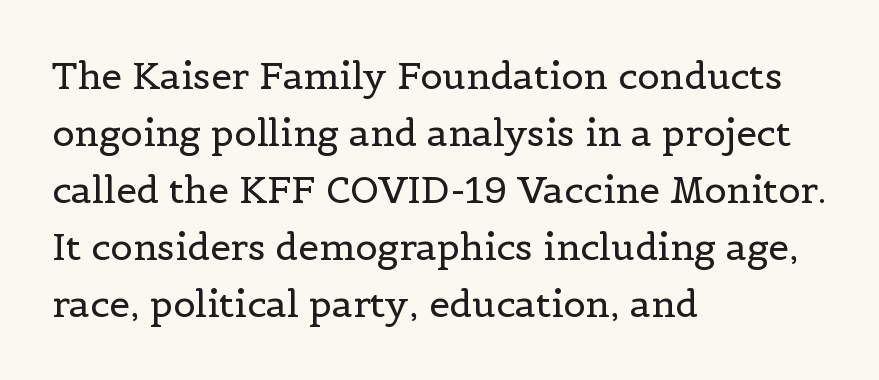
Q: Is the text bold? A: No.
Q: Is the text italic (slanted)? A: No, it is upright.
Q: Is the typeface a serif or a sans-serif typeface? A: Serif.
Q: Is the text underlined? A: No.
Q: How is the paragraph aligned? A: Left-aligned.
Q: Is the spacing between letters normal or unusually wide? A: Normal.
Q: Is the spacing between lines tight, normal or loose? A: Normal.
Q: Width (condensed, normal, or wide)? A: Normal.
Q: x-height? A: Medium.
Q: Monospaced? A: No.
